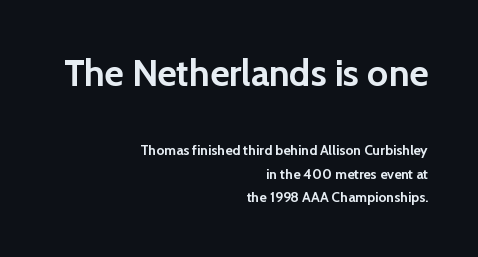
The first block has been scaled up relative to the second. These lines are set flush right with a ragged left edge. No feet cap the strokes, marking this as sans-serif type. This sample keeps an unexceptional amount of space between lines. You could not count columns in this text — the font is proportionally spaced.
